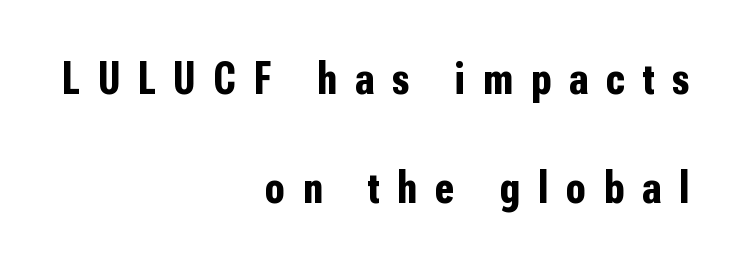
{"serif": "no", "italic": "no", "bold": "yes", "weight": "bold", "width": "condensed", "stroke_contrast": "low", "x_height": "medium", "monospaced": "no", "underline": "no", "align": "right", "line_spacing": "loose", "line_spacing_ratio": 2.42, "letter_spacing": "wide", "letter_spacing_em": 0.4, "glyph_px": 45}
